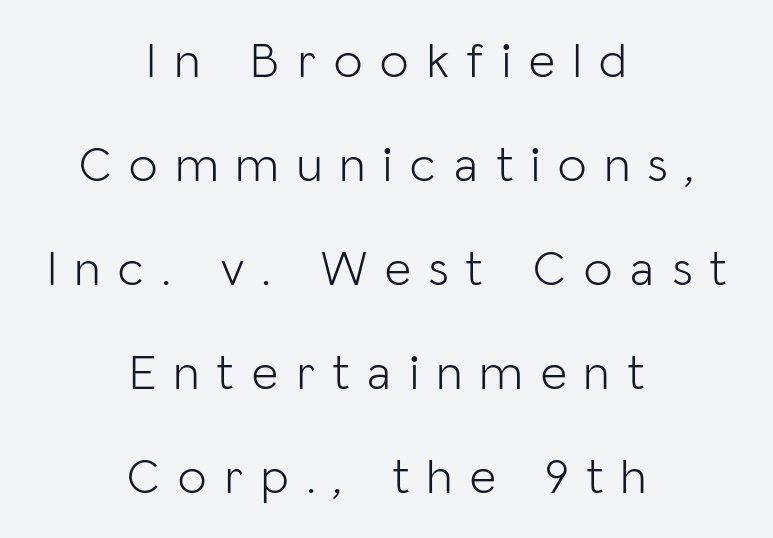
The image shows 51 px light sans-serif type, upright; set centered, loose line spacing (2.04x), unusually wide letter spacing (+0.36 em), not underlined; low stroke contrast and a medium x-height.
